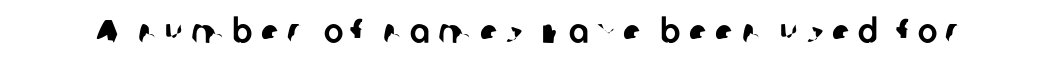
The image shows 33 px sans-serif type; set unusually wide letter spacing (+0.25 em), not underlined; low stroke contrast and a medium x-height.
